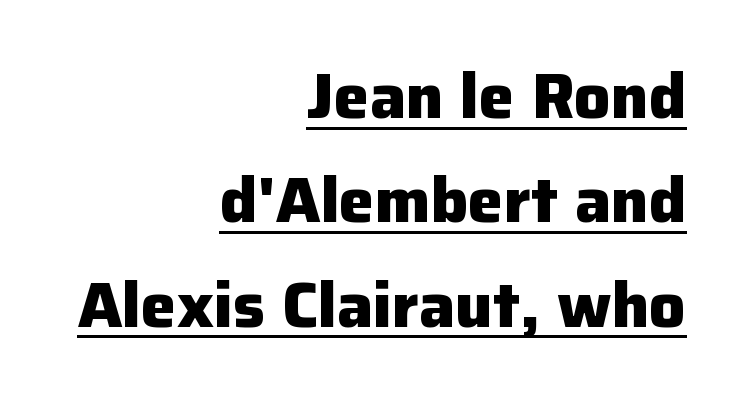
The image shows 64 px heavy sans-serif type, upright; set right-aligned, normal line spacing (1.63x), normal letter spacing, underlined; low stroke contrast and a medium x-height.
